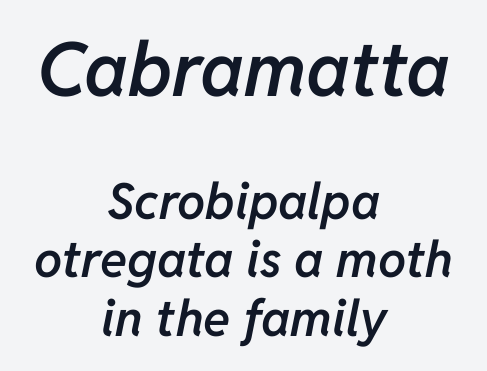
{"italic": "yes", "lean": "right", "slant_degrees": 11, "bold": "semi", "weight": "semibold", "width": "normal", "stroke_contrast": "low", "x_height": "medium", "monospaced": "no", "underline": "no", "align": "center", "line_spacing_ratio": 1.17, "letter_spacing": "normal", "letter_spacing_em": 0.0, "larger_block": "first", "size_ratio": 1.5, "glyph_px": 75}
